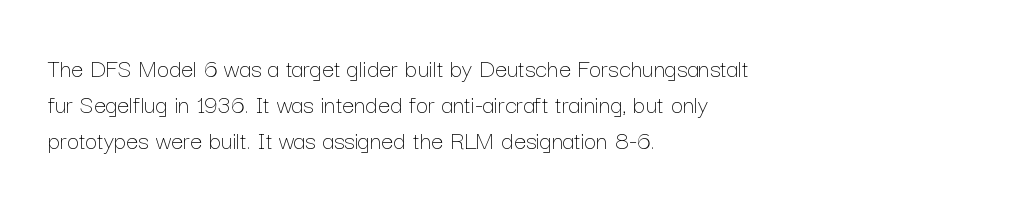
The image shows 27 px text type, upright; set left-aligned, normal line spacing (1.33x), normal letter spacing, not underlined.
